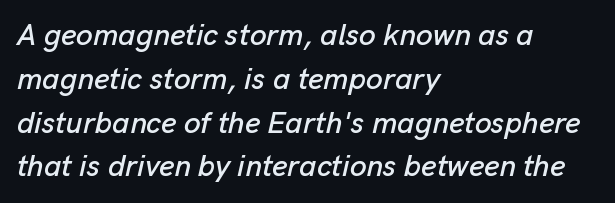
Vertical spacing — default. The rendering keeps characters at their native spacing. The ragged edge is on the right, which tells us the setting is flush left. Underlining? Definitely not there. Rendered with sloped, italic letterforms.
